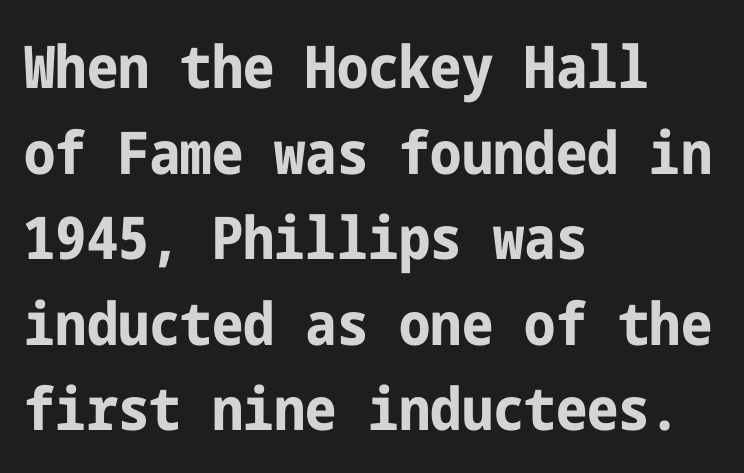
Q: Is the text bold? A: Yes.
Q: Is the text italic (slanted)? A: No, it is upright.
Q: Is the typeface a serif or a sans-serif typeface? A: Sans-serif.
Q: Is the text underlined? A: No.
Q: How is the paragraph aligned? A: Left-aligned.
Q: Is the spacing between letters normal or unusually wide? A: Normal.
Q: Is the spacing between lines tight, normal or loose? A: Normal.
Q: Width (condensed, normal, or wide)? A: Condensed.
Q: Stroke contrast? A: Low.
Q: x-height? A: Medium.
